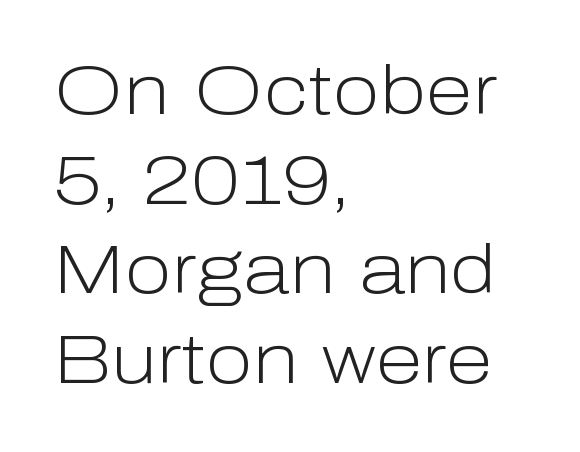
All the whitespace from short lines collects on the right. A typesetter would mark this as roman, not italic. The characters are drawn with everyday or finer stroke widths. Regarding serifs, this sample does without them. What stands out about the letter spacing? Nothing — it is the standard amount. The letters advance in unequal steps, a hallmark of proportional type.
